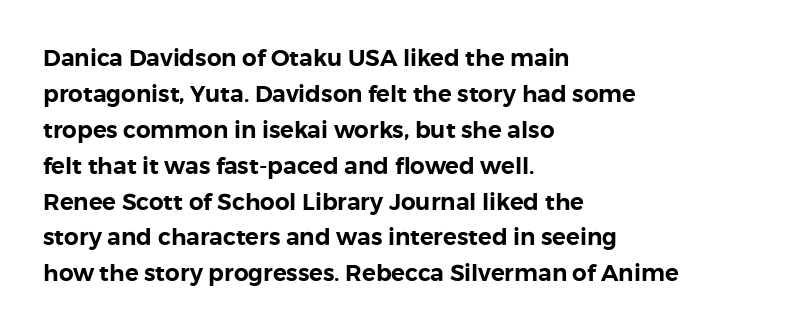
Q: Is the text italic (slanted)? A: No, it is upright.
Q: Is the text underlined? A: No.
Q: How is the paragraph aligned? A: Left-aligned.
Q: Is the spacing between letters normal or unusually wide? A: Normal.
Q: Is the spacing between lines tight, normal or loose? A: Normal.
